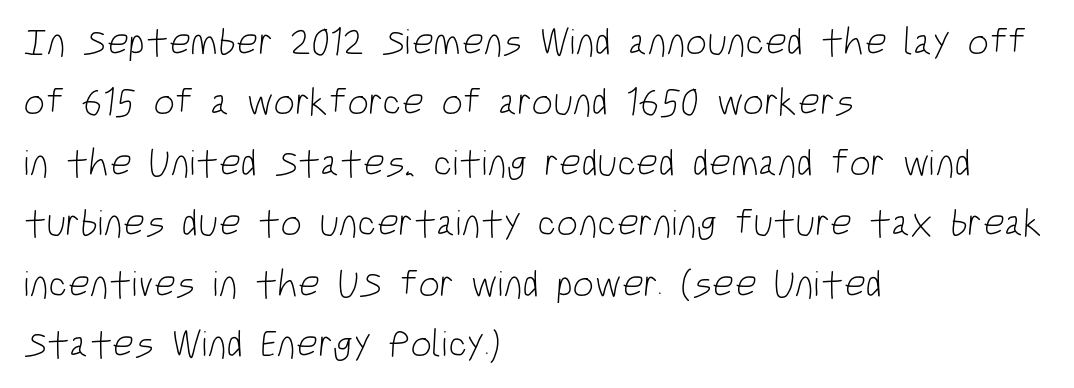
{"serif": "no", "bold": "no", "weight": "light", "width": "condensed", "stroke_contrast": "low", "x_height": "large", "monospaced": "no", "underline": "no", "align": "left", "line_spacing": "normal", "line_spacing_ratio": 1.59, "letter_spacing": "normal", "letter_spacing_em": 0.0, "glyph_px": 38}
